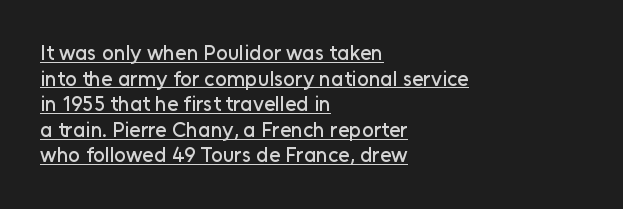
The gaps between neighbouring characters are ordinary and unremarkable. Does the lettering tilt? It doesn't — this is upright. Teacher's note: observe the even left margin — that is flush-left alignment. The lettering is marked with a stroke running underneath it.
